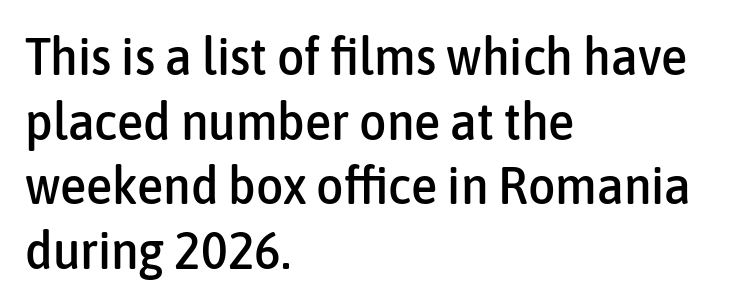
{"serif": "no", "italic": "no", "width": "condensed", "stroke_contrast": "low", "x_height": "medium", "monospaced": "no", "underline": "no", "align": "left", "line_spacing_ratio": 1.22, "letter_spacing": "normal", "letter_spacing_em": 0.0, "glyph_px": 53}
